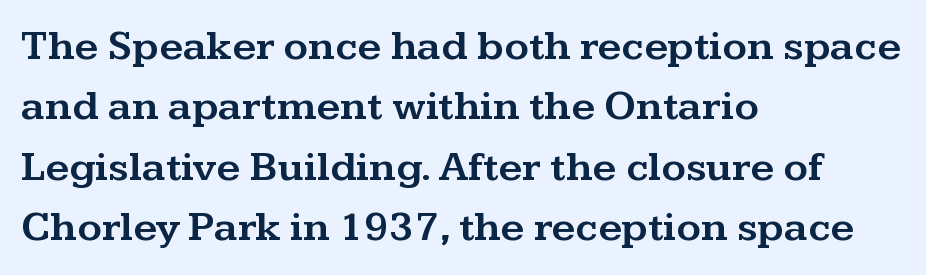
The image shows 42 px wide serif type, upright; set left-aligned, normal line spacing (1.44x), normal letter spacing, not underlined; medium stroke contrast and a medium x-height.
